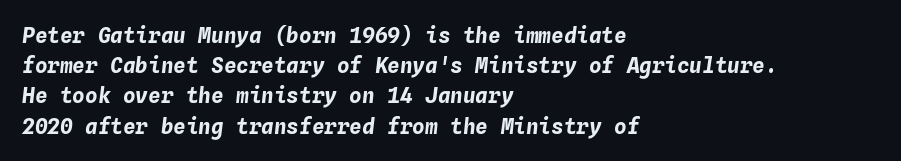
Q: Is the text bold? A: Yes.
Q: Is the text italic (slanted)? A: Yes, it leans right by about 4 degrees.
Q: Is the text underlined? A: No.
Q: How is the paragraph aligned? A: Left-aligned.
Q: Is the spacing between letters normal or unusually wide? A: Normal.
Q: Is the spacing between lines tight, normal or loose? A: Normal.
